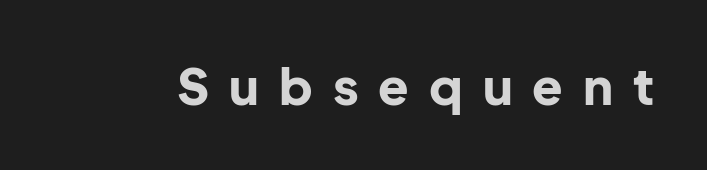
The image shows 50 px bold sans-serif type, upright; set unusually wide letter spacing (+0.4 em), not underlined; low stroke contrast and a medium x-height.
